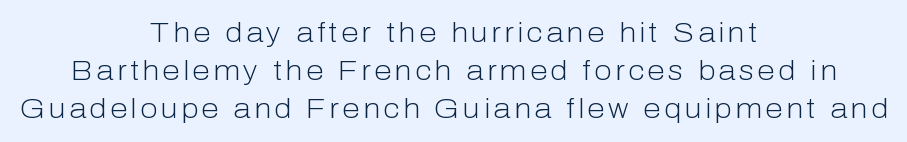
The image shows 28 px light sans-serif type, upright; set centered, normal line spacing (1.36x), not underlined; low stroke contrast and a medium x-height.
